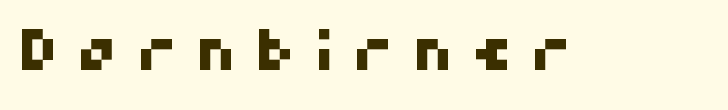
The image shows 57 px sans-serif type; set unusually wide letter spacing (+0.32 em), not underlined; high stroke contrast and a medium x-height.
